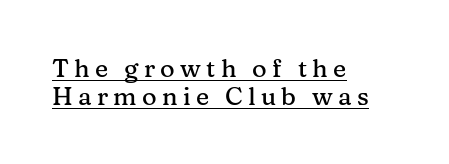
Between one letter and the next there's a generous, obvious gap. You can tell it's not italic because the verticals are truly vertical. The face used here appears with an underline applied. This block would grow much taller if given ordinary leading; it's compressed now.
